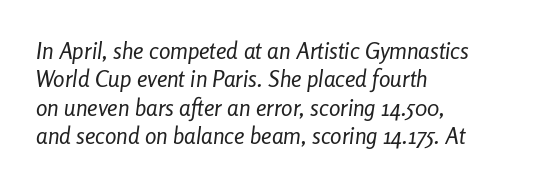
Every character sits at an angle, as italics do. You could call the tracking neutral — neither tight nor loose. Caption: multi-line text, flush left, ragged right. Caption: face not bold, strokes unweighted. Plain, unruled lines of type.
